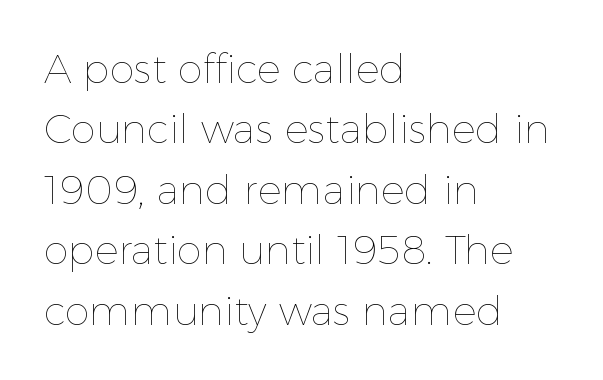
{"italic": "no", "bold": "no", "weight": "thin", "width": "normal", "x_height": "medium", "monospaced": "no", "underline": "no", "align": "left", "line_spacing": "normal", "line_spacing_ratio": 1.51, "letter_spacing": "normal", "letter_spacing_em": 0.0, "glyph_px": 40}
